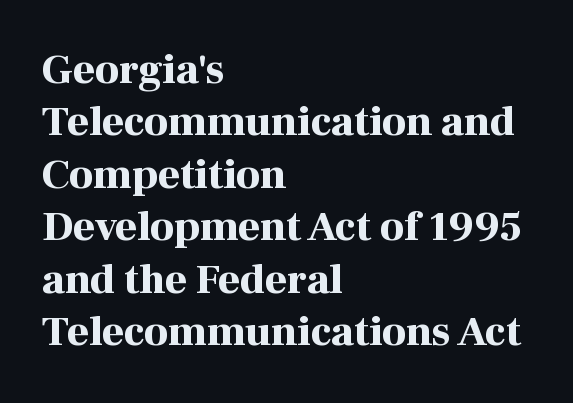
The image shows 42 px bold serif type, upright; set left-aligned, normal line spacing (1.25x), normal letter spacing, not underlined; high stroke contrast and a medium x-height.
